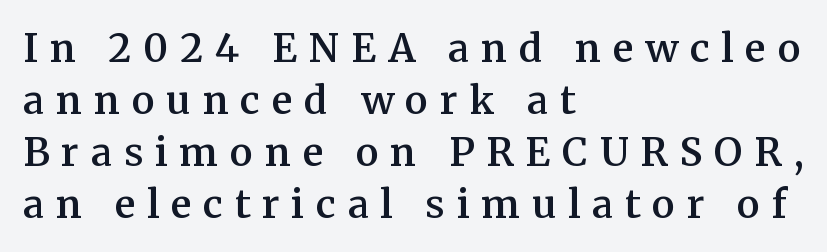
The image shows 39 px semibold serif type, upright; set left-aligned, normal line spacing (1.33x), unusually wide letter spacing (+0.3 em), not underlined; medium stroke contrast and a medium x-height.
